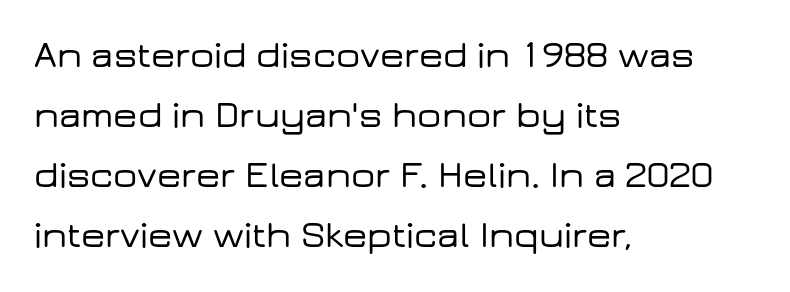
The image shows 38 px wide sans-serif type, upright; set left-aligned, normal line spacing (1.58x), normal letter spacing, not underlined; low stroke contrast and a medium x-height.
